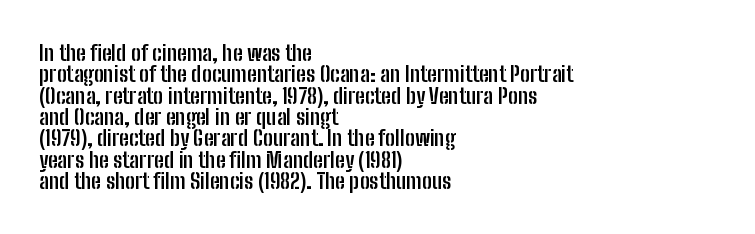
Q: Is the text bold? A: Yes.
Q: Is the text italic (slanted)? A: No, it is upright.
Q: Is the text underlined? A: No.
Q: How is the paragraph aligned? A: Left-aligned.
Q: Is the spacing between letters normal or unusually wide? A: Normal.
Q: Is the spacing between lines tight, normal or loose? A: Tight.
